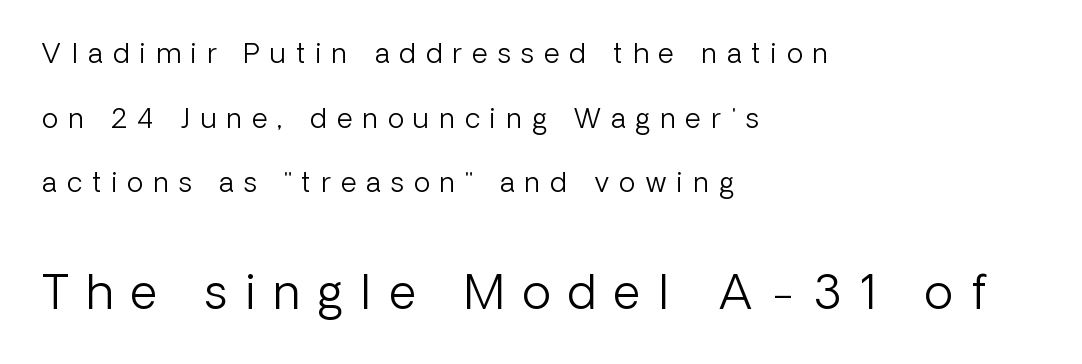
The image shows 47 px light sans-serif type, upright; set left-aligned, loose line spacing (2.39x), unusually wide letter spacing (+0.38 em), not underlined; the second (bottom) block is 1.74x larger; low stroke contrast and a medium x-height.
